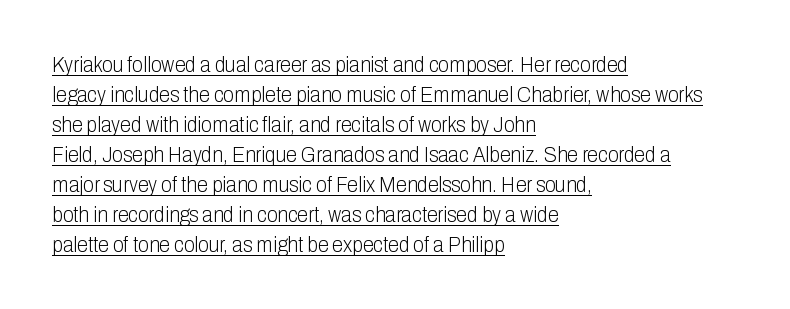
{"italic": "no", "bold": "no", "underline": "yes", "align": "left", "line_spacing": "normal", "line_spacing_ratio": 1.36, "letter_spacing": "normal", "letter_spacing_em": 0.0, "glyph_px": 22}
